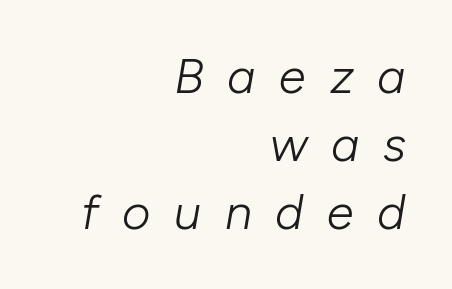
{"italic": "yes", "lean": "right", "slant_degrees": 10, "bold": "no", "weight": "light", "width": "normal", "stroke_contrast": "low", "x_height": "medium", "monospaced": "no", "underline": "no", "align": "right", "line_spacing": "normal", "line_spacing_ratio": 1.39, "letter_spacing": "wide", "letter_spacing_em": 0.48, "glyph_px": 49}
